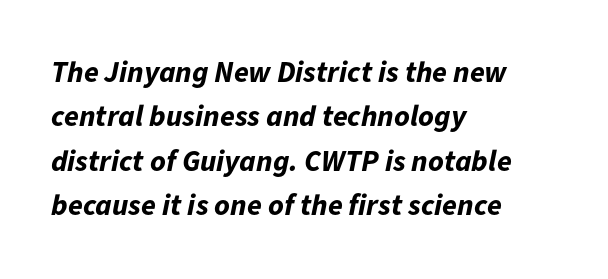
The image shows 30 px bold type, italic (leaning right); set left-aligned, normal line spacing (1.48x), normal letter spacing, not underlined; low stroke contrast and a medium x-height.
